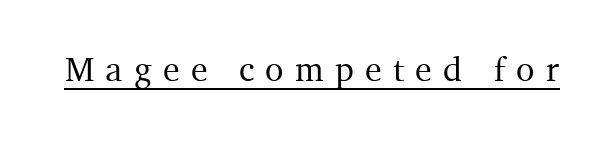
Q: Is the text italic (slanted)? A: No, it is upright.
Q: Is the typeface a serif or a sans-serif typeface? A: Serif.
Q: Is the text underlined? A: Yes.
Q: Is the spacing between letters normal or unusually wide? A: Unusually wide.
Q: Width (condensed, normal, or wide)? A: Normal.
Q: Stroke contrast? A: Medium.
Q: x-height? A: Medium.
Q: Monospaced? A: No.
